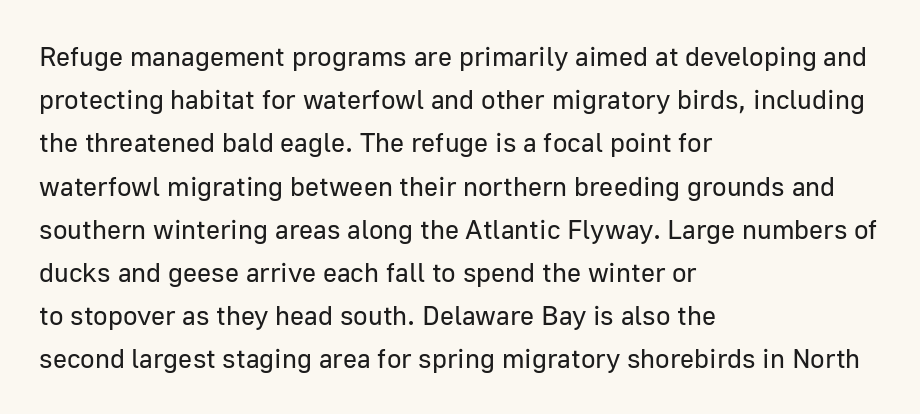
{"italic": "no", "bold": "no", "underline": "no", "align": "left", "line_spacing": "normal", "line_spacing_ratio": 1.6, "letter_spacing": "normal", "letter_spacing_em": 0.0, "glyph_px": 27}
